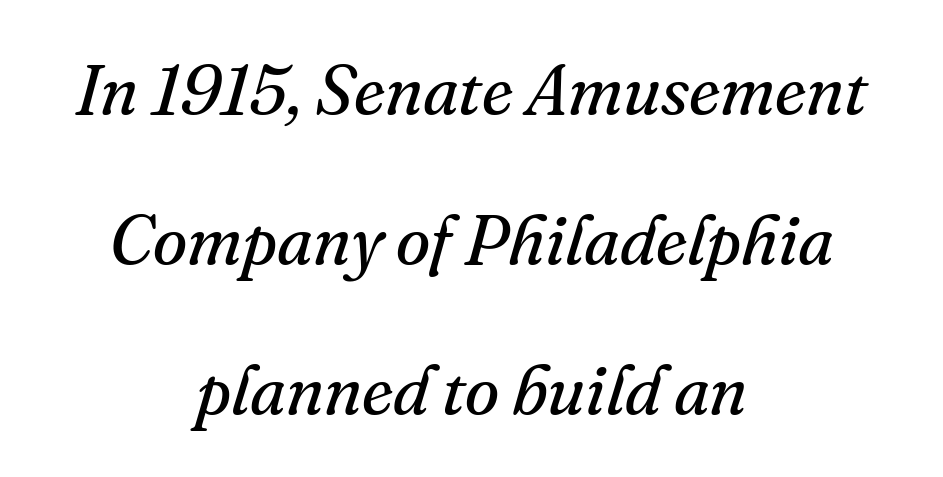
Q: Is the text bold? A: No.
Q: Is the text italic (slanted)? A: Yes, it leans right by about 16 degrees.
Q: Is the typeface a serif or a sans-serif typeface? A: Serif.
Q: Is the text underlined? A: No.
Q: How is the paragraph aligned? A: Centered.
Q: Is the spacing between letters normal or unusually wide? A: Normal.
Q: Is the spacing between lines tight, normal or loose? A: Loose.
Q: Width (condensed, normal, or wide)? A: Normal.
Q: Stroke contrast? A: Medium.
Q: x-height? A: Small.
Q: Monospaced? A: No.
